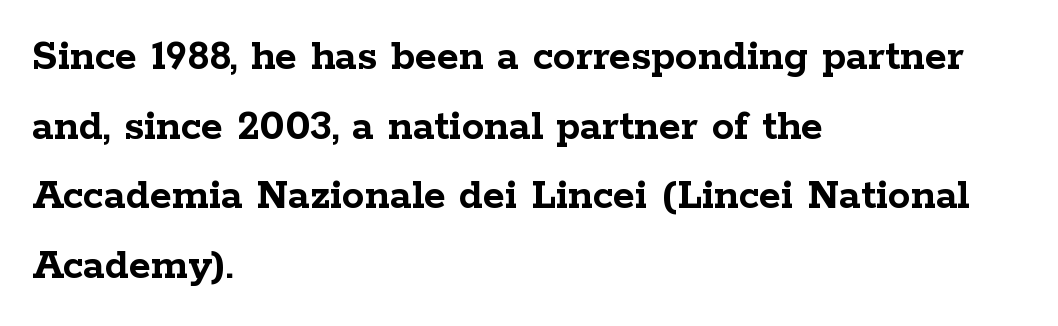
{"serif": "yes", "italic": "no", "bold": "yes", "weight": "semibold", "width": "wide", "stroke_contrast": "low", "x_height": "medium", "monospaced": "no", "underline": "no", "align": "left", "line_spacing": "normal", "line_spacing_ratio": 1.55, "letter_spacing": "normal", "letter_spacing_em": 0.0, "glyph_px": 45}
